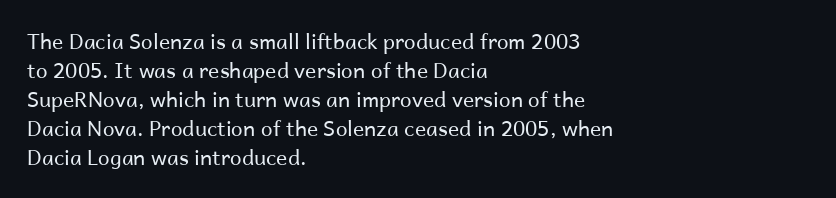
{"italic": "no", "bold": "no", "underline": "no", "align": "left", "line_spacing": "normal", "line_spacing_ratio": 1.38, "letter_spacing": "normal", "letter_spacing_em": 0.0, "glyph_px": 21}
